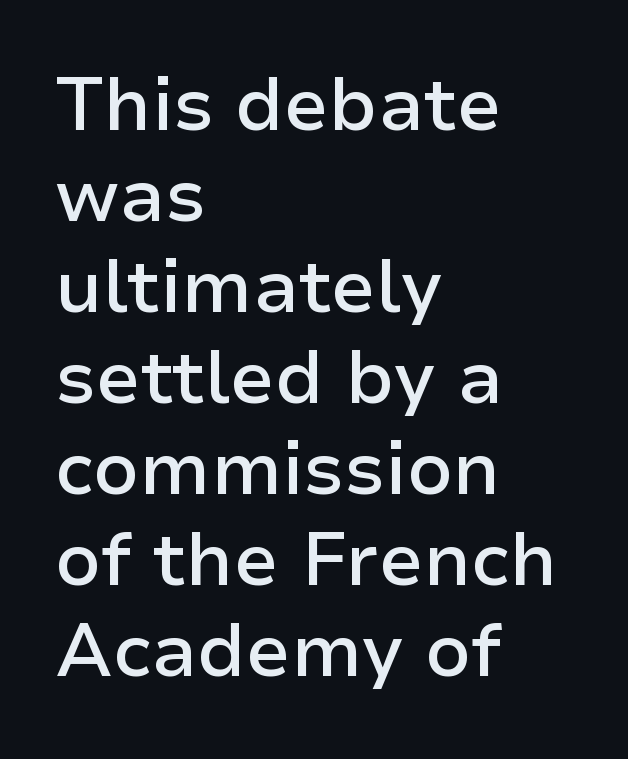
The image shows 74 px semibold sans-serif type, upright; set left-aligned, line spacing 1.23x, normal letter spacing, not underlined; low stroke contrast and a medium x-height.
